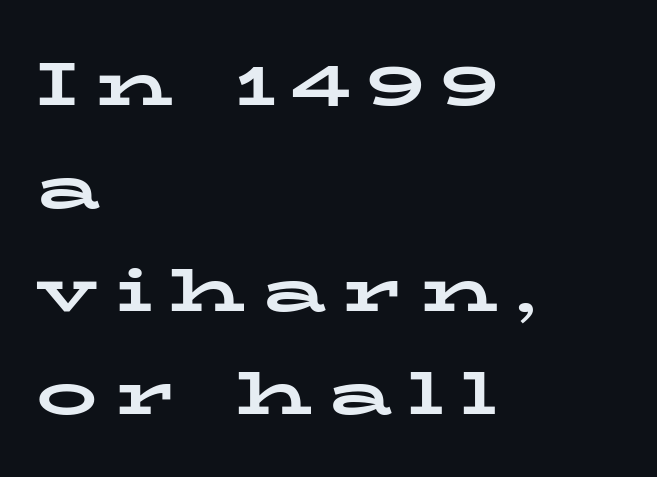
{"serif": "yes", "italic": "no", "bold": "yes", "weight": "bold", "width": "wide", "stroke_contrast": "low", "x_height": "medium", "monospaced": "no", "underline": "no", "align": "left", "line_spacing": "normal", "line_spacing_ratio": 1.69, "letter_spacing": "wide", "letter_spacing_em": 0.28, "glyph_px": 61}
